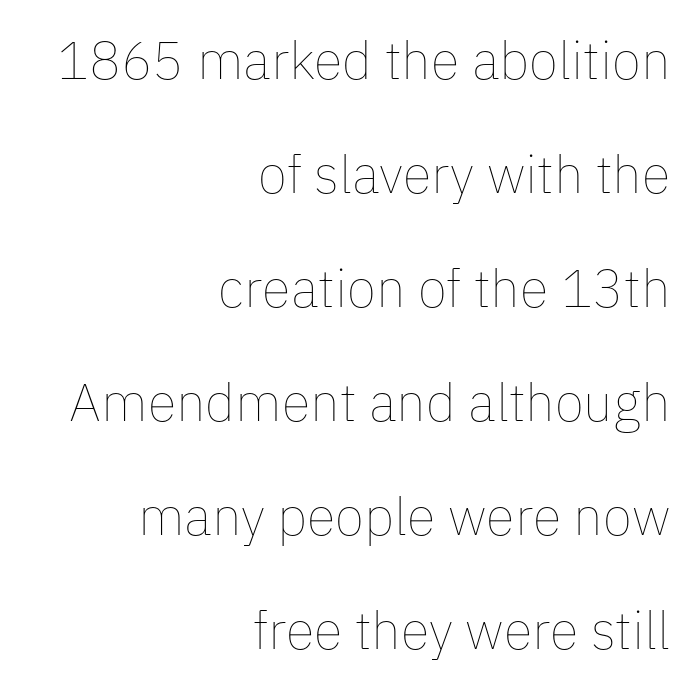
{"italic": "no", "bold": "no", "weight": "thin", "width": "normal", "stroke_contrast": "low", "x_height": "medium", "monospaced": "no", "underline": "no", "align": "right", "line_spacing": "loose", "line_spacing_ratio": 2.15, "letter_spacing": "normal", "letter_spacing_em": 0.0, "glyph_px": 53}
